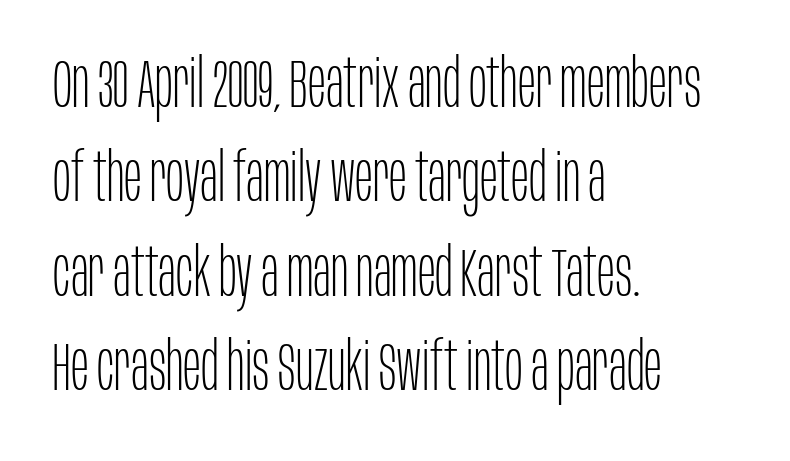
{"serif": "no", "italic": "no", "bold": "no", "weight": "thin", "width": "condensed", "stroke_contrast": "low", "x_height": "large", "monospaced": "no", "underline": "no", "align": "left", "line_spacing": "normal", "line_spacing_ratio": 1.41, "letter_spacing": "normal", "letter_spacing_em": 0.0, "glyph_px": 67}
